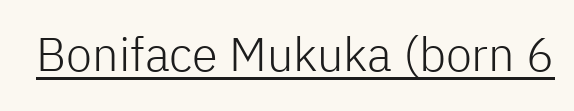
The image shows 47 px light sans-serif type, upright; set normal letter spacing, underlined; low stroke contrast and a medium x-height.
